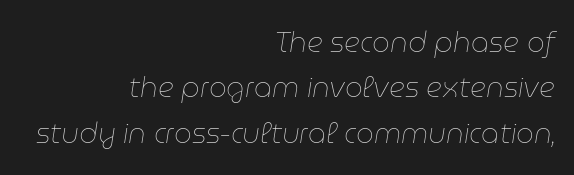
A clean baseline with only descenders dipping below it. The leading is moderate, giving the passage an even texture. Counters stay open thanks to moderate or lighter strokes. Nothing unusual about the tracking: characters are spaced as the font intends. Slant detected: the letters are inclined. Proportional: the letters do not fall into vertical columns.
